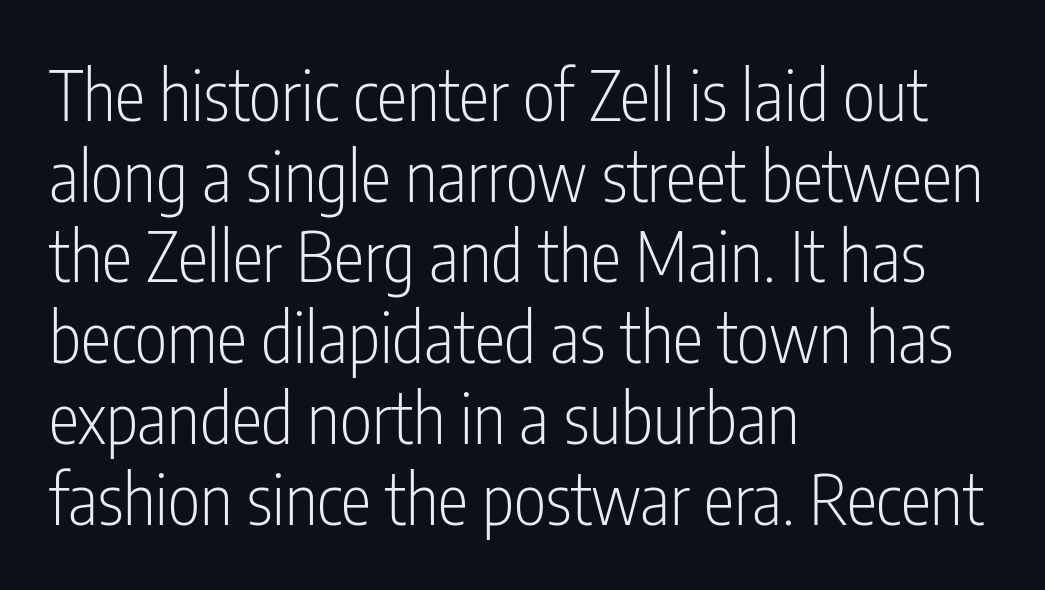
The image shows 69 px light, condensed sans-serif type, upright; set left-aligned, line spacing 1.17x, normal letter spacing, not underlined; low stroke contrast and a medium x-height.
